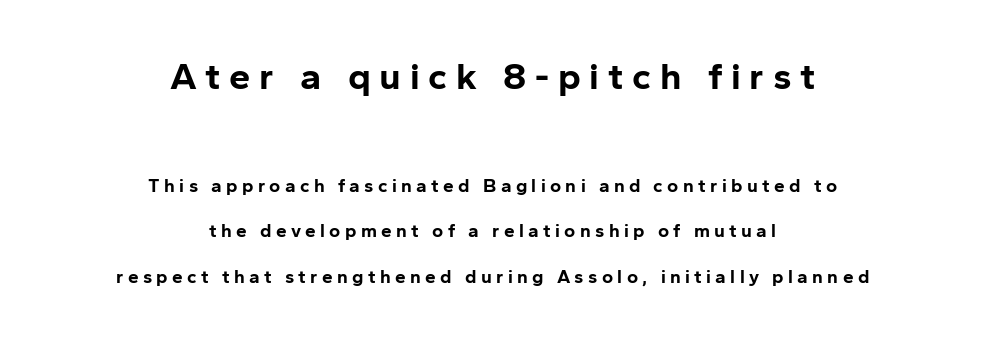
{"serif": "no", "italic": "no", "bold": "yes", "weight": "bold", "width": "normal", "stroke_contrast": "low", "x_height": "medium", "monospaced": "no", "underline": "no", "align": "center", "line_spacing": "loose", "line_spacing_ratio": 2.37, "letter_spacing": "wide", "letter_spacing_em": 0.23, "larger_block": "first", "size_ratio": 2.0, "glyph_px": 38}
